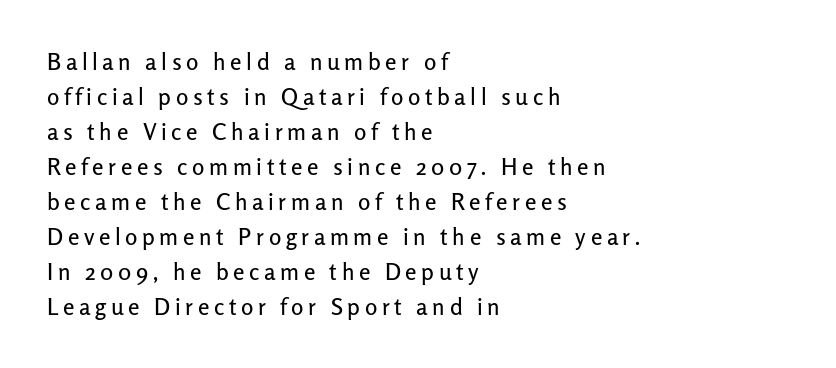
No italicization has been applied; the sample stays upright. Students, note that the glyphs here are deliberately spaced far apart. Horizontally, the lines are justified to the leading edge only. Normally led — the rows are evenly, conventionally spaced. Clear beneath every line of the passage.
